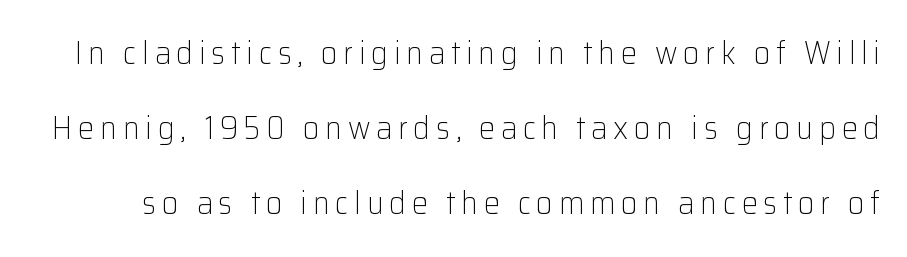
Any mark beneath the type? The region is blank. Serifs: no, the terminals of the letterforms are clean. No letter is thick-stroked: the sample isn't bold. Here the designer chose a conventional face with non-uniform glyph widths. Nope, not italic — everything's standing straight. You could fit nearly another row in the gap between these rows.
